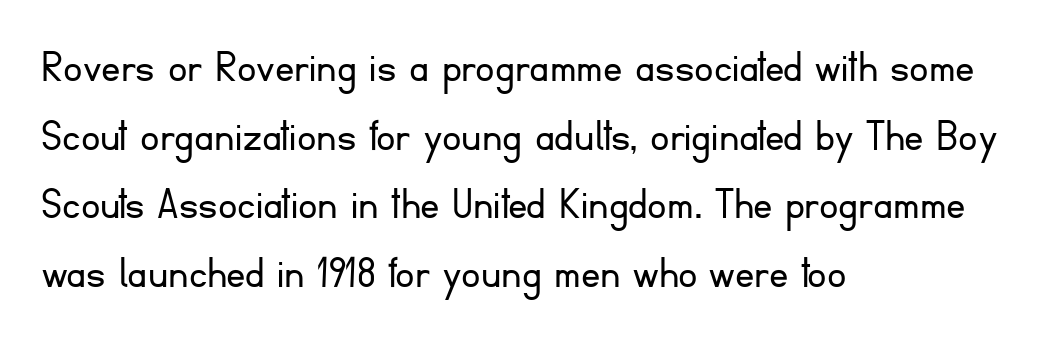
{"serif": "no", "italic": "no", "bold": "no", "weight": "light", "width": "normal", "stroke_contrast": "low", "x_height": "small", "monospaced": "no", "underline": "no", "align": "left", "line_spacing": "normal", "line_spacing_ratio": 1.43, "letter_spacing": "normal", "letter_spacing_em": 0.0, "glyph_px": 48}
